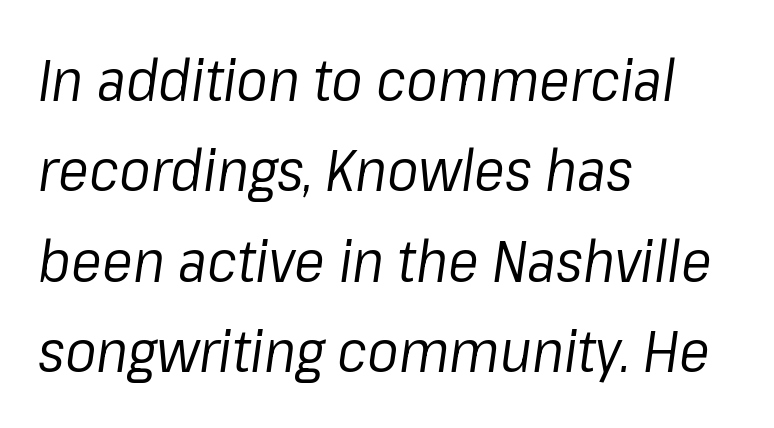
Decoration check: the copy has no underline. Tall strokes in this sample are angled rather than plumb. Vertical stems look standard width or narrower in stroke. The rendering uses natural spacing where letterforms have individual widths. How would I describe the line gaps? Plain and ordinary.
